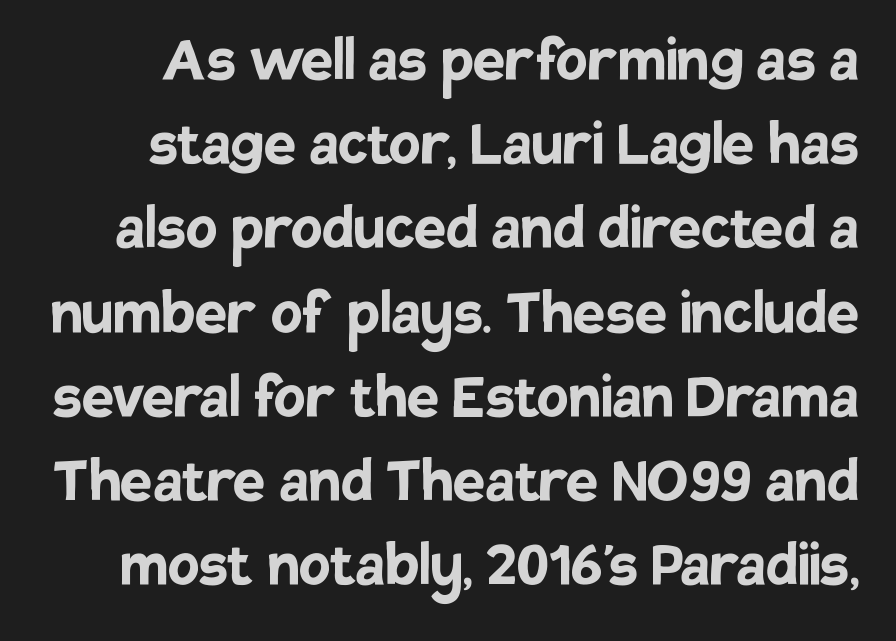
Beneath every word, the page is bare. What weight is shown? A full bold with thick strokes. Look at the bottom of the vertical strokes: they stop flat, with no serifs. Is there any slant? The stems are plumb. Do the characters align in a grid? No, the font is proportional.
